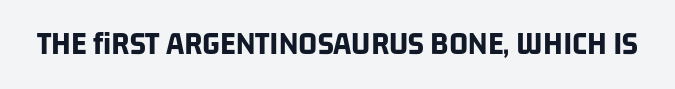
The image shows 33 px bold, condensed sans-serif type; set normal letter spacing, not underlined; low stroke contrast and a large x-height.
